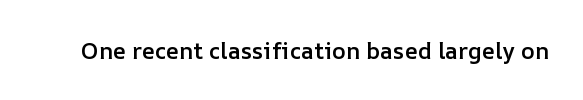
No extra tracking has been applied to these lines. The area under the type is left untouched. Weight: semibold (demi). If you drew a line through each stem, it would be perfectly vertical.
